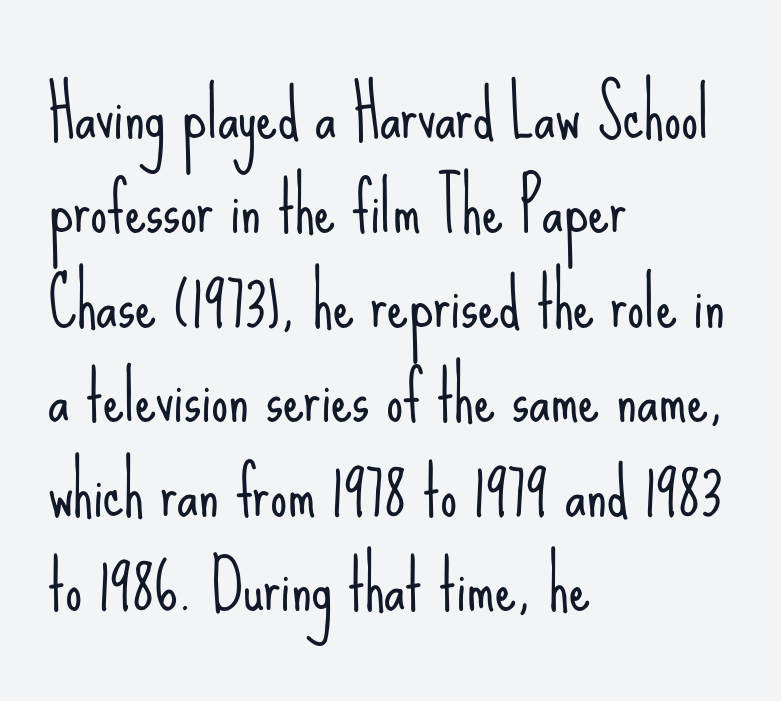
The image shows 67 px light, condensed sans-serif type, upright; set left-aligned, normal line spacing (1.41x), normal letter spacing, not underlined; low stroke contrast and a small x-height.
